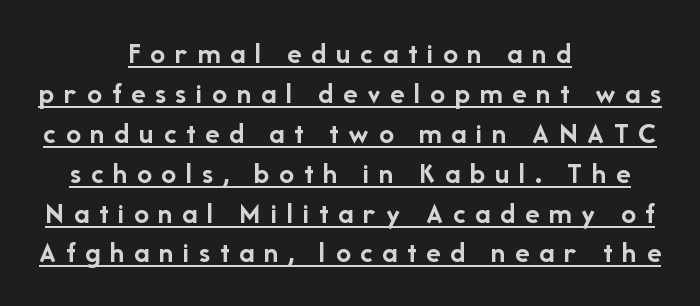
Q: Is the text bold? A: Yes.
Q: Is the text italic (slanted)? A: No, it is upright.
Q: Is the typeface a serif or a sans-serif typeface? A: Sans-serif.
Q: Is the text underlined? A: Yes.
Q: How is the paragraph aligned? A: Centered.
Q: Is the spacing between letters normal or unusually wide? A: Unusually wide.
Q: Is the spacing between lines tight, normal or loose? A: Normal.
Q: Width (condensed, normal, or wide)? A: Normal.
Q: Stroke contrast? A: Low.
Q: x-height? A: Medium.
Q: Monospaced? A: No.
